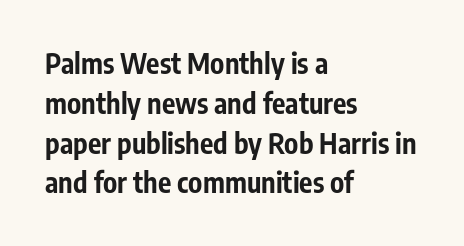
{"serif": "no", "italic": "no", "bold": "yes", "weight": "bold", "width": "condensed", "stroke_contrast": "low", "x_height": "medium", "monospaced": "no", "underline": "no", "align": "left", "line_spacing": "normal", "line_spacing_ratio": 1.42, "letter_spacing": "normal", "letter_spacing_em": 0.0, "glyph_px": 28}
